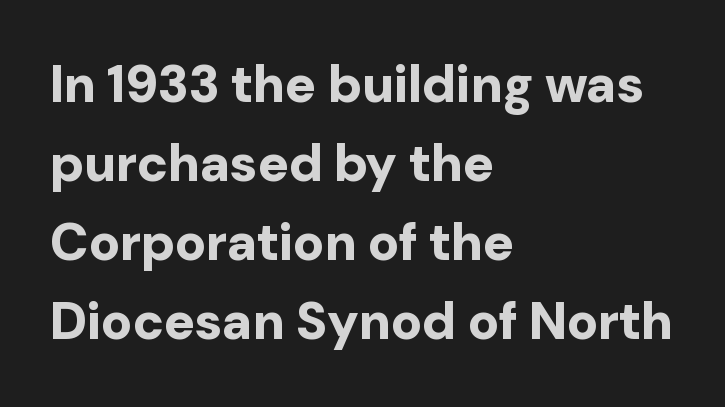
Q: Is the text bold? A: Yes.
Q: Is the text italic (slanted)? A: No, it is upright.
Q: Is the typeface a serif or a sans-serif typeface? A: Sans-serif.
Q: Is the text underlined? A: No.
Q: How is the paragraph aligned? A: Left-aligned.
Q: Is the spacing between letters normal or unusually wide? A: Normal.
Q: Is the spacing between lines tight, normal or loose? A: Normal.
Q: Width (condensed, normal, or wide)? A: Normal.
Q: Stroke contrast? A: Low.
Q: x-height? A: Medium.
Q: Monospaced? A: No.
